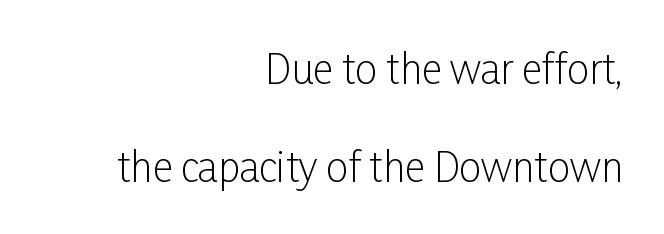
The image shows 40 px light, condensed sans-serif type, upright; set right-aligned, loose line spacing (2.45x), normal letter spacing, not underlined; low stroke contrast and a medium x-height.
